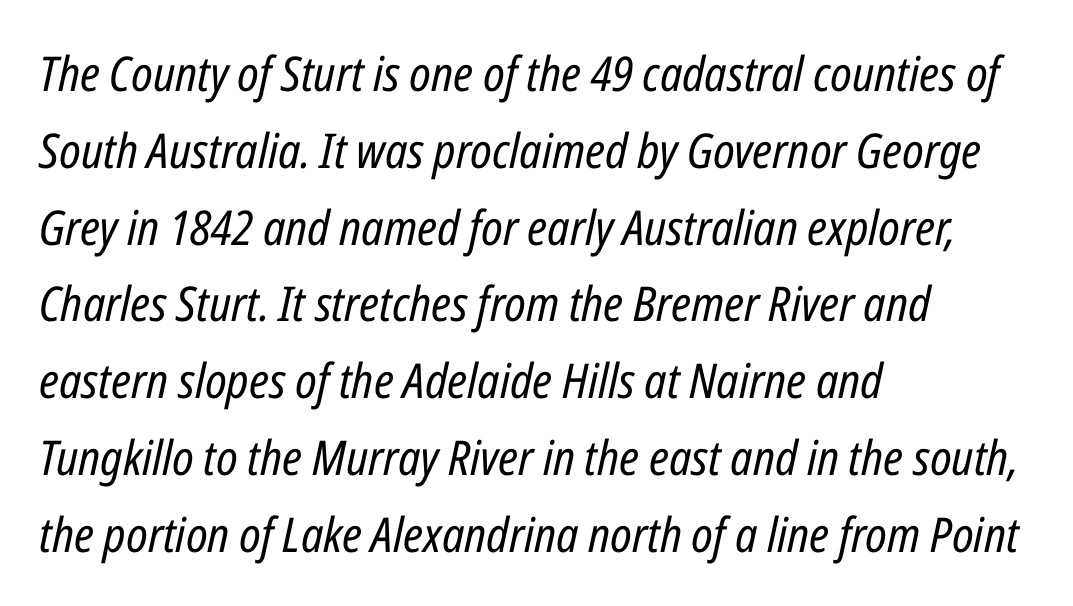
The image shows 48 px regular-weight, condensed type, italic (leaning right); set left-aligned, normal line spacing (1.6x), normal letter spacing, not underlined; low stroke contrast and a medium x-height.
